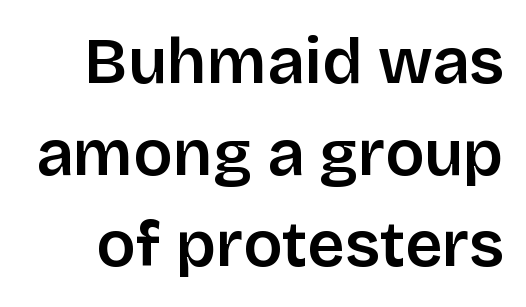
Q: Is the text italic (slanted)? A: No, it is upright.
Q: Is the typeface a serif or a sans-serif typeface? A: Sans-serif.
Q: Is the text underlined? A: No.
Q: Is the spacing between letters normal or unusually wide? A: Normal.
Q: Is the spacing between lines tight, normal or loose? A: Normal.
Q: Width (condensed, normal, or wide)? A: Normal.
Q: Stroke contrast? A: Low.
Q: x-height? A: Large.
Q: Monospaced? A: No.
